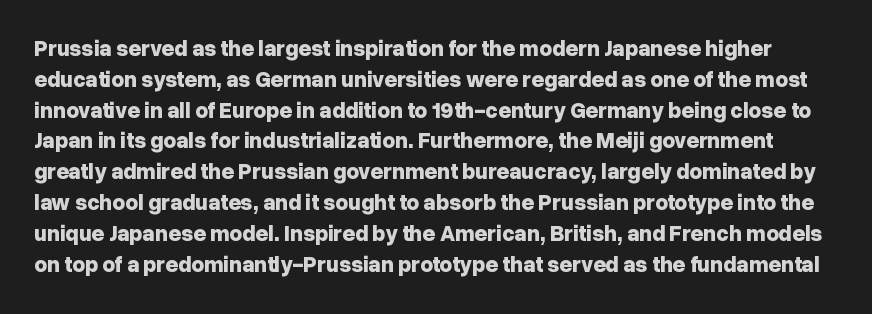
Quick note: not italic, upright. Bold? Absolutely — the strokes are thick and heavy. In terms of leading, this rendering sits right in the middle. The foot of each line stays bare and open. The tracking reads as untouched default to a designer's eye.
